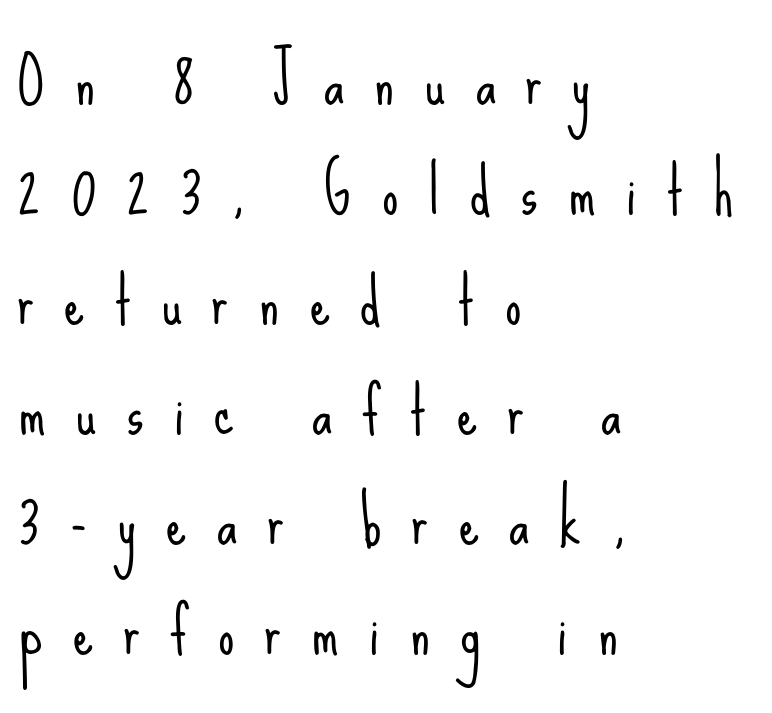
The lines in this sample share a left origin and differ only in where they stop. The face looks like a standard text weight, possibly lighter. The tracking jumps out immediately: characters are airy and widely separated. Rendered with straight, roman letterforms. The face used here is a sans, in the tradition of grotesques and geometrics.
